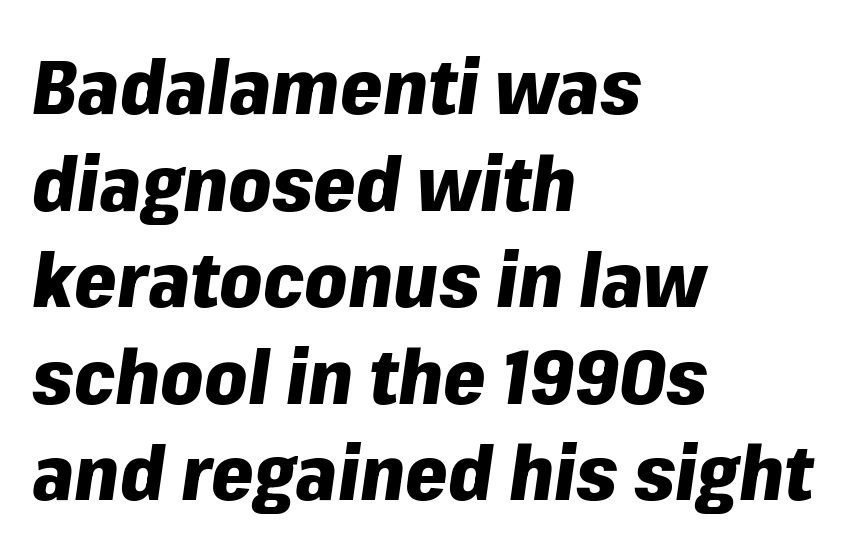
The letters advance in unequal steps, a hallmark of proportional type. It's the slanting kind of type. Leading: standard. Look at the tracking — it's just the regular setting, nothing added. On the weight axis this lands at bold, roughly 700. Each line starts at the same left margin while the right side varies.
